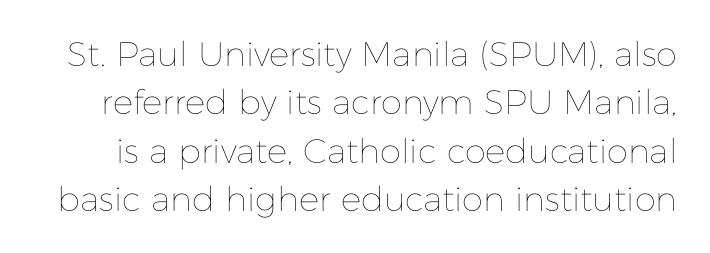
{"italic": "no", "bold": "no", "weight": "thin", "width": "normal", "stroke_contrast": "low", "x_height": "medium", "monospaced": "no", "underline": "no", "line_spacing": "normal", "line_spacing_ratio": 1.42, "letter_spacing": "normal", "letter_spacing_em": 0.0, "glyph_px": 34}
